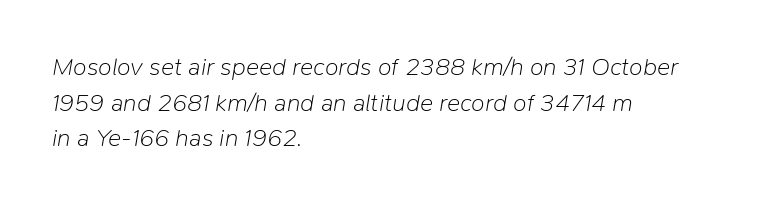
The image shows 25 px text type, italic (leaning right); set left-aligned, normal line spacing (1.43x), normal letter spacing, not underlined.
